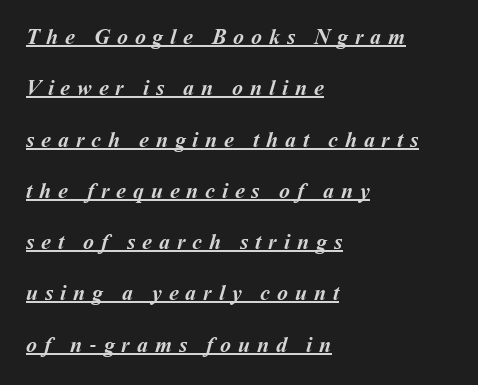
The image shows 22 px bold type; set left-aligned, loose line spacing (2.33x), unusually wide letter spacing (+0.31 em), underlined.
